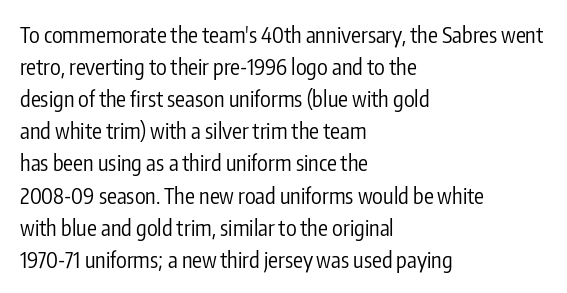
{"italic": "no", "bold": "no", "underline": "no", "align": "left", "line_spacing": "normal", "line_spacing_ratio": 1.46, "letter_spacing": "normal", "letter_spacing_em": 0.0, "glyph_px": 22}
